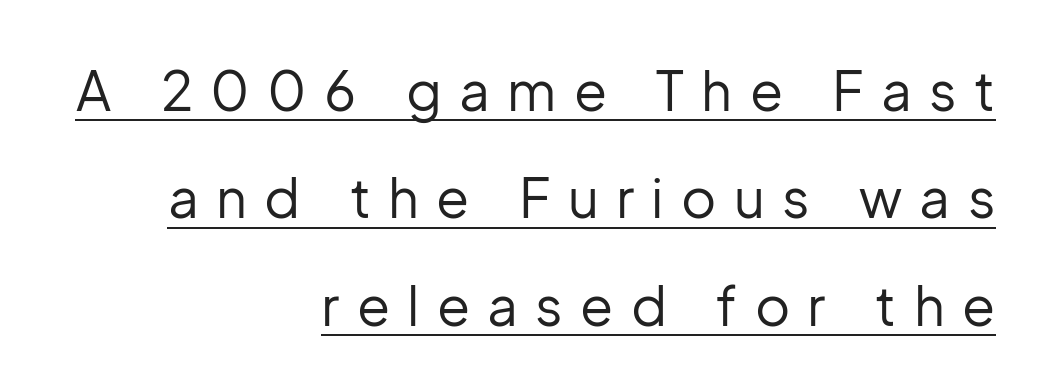
{"serif": "no", "italic": "no", "bold": "no", "weight": "regular", "width": "normal", "stroke_contrast": "low", "x_height": "medium", "monospaced": "no", "underline": "yes", "align": "right", "line_spacing": "loose", "line_spacing_ratio": 1.99, "letter_spacing": "wide", "letter_spacing_em": 0.32, "glyph_px": 54}
